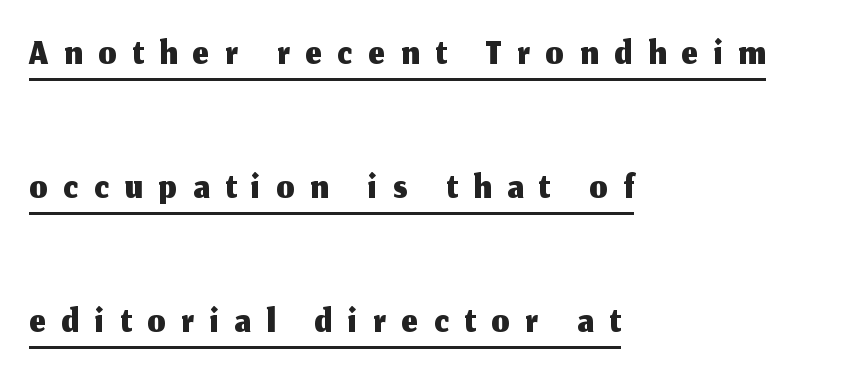
The image shows 57 px sans-serif type, upright; set left-aligned, loose line spacing (2.35x), unusually wide letter spacing (+0.28 em), underlined; medium stroke contrast and a medium x-height.
